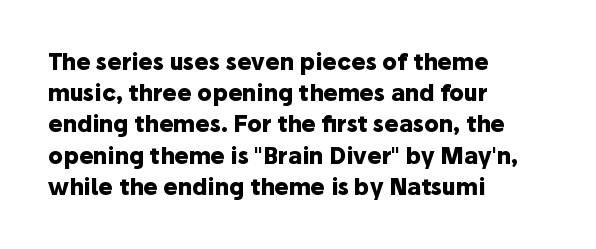
The image shows 22 px bold type, upright; set left-aligned, normal line spacing (1.42x), normal letter spacing, not underlined.
